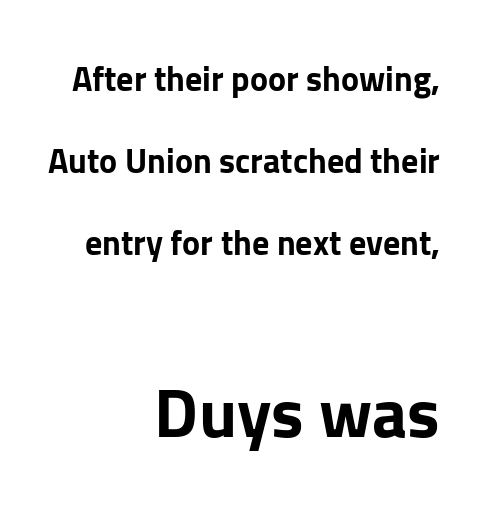
The image shows 69 px bold sans-serif type, upright; set right-aligned, loose line spacing (2.41x), normal letter spacing, not underlined; the second (bottom) block is 2.03x larger; low stroke contrast and a medium x-height.
